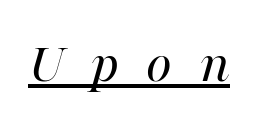
Spacing verdict: proportional, widths tailored to each character. Heaviness? Minimal to ordinary, like unemphasized prose. Posture: slanted. A continuous stroke trails under the words, as in a hyperlink. You could only call the tracking loose — the letters float apart.
